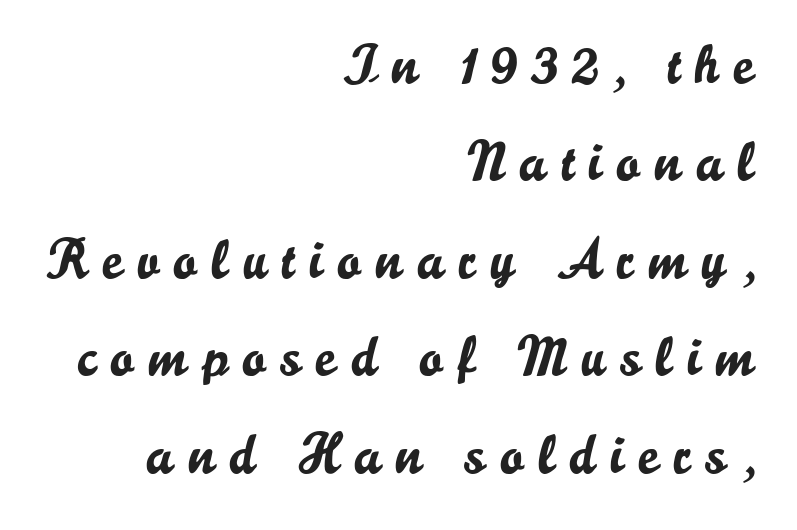
The image shows 56 px sans-serif type; set right-aligned, line spacing 1.74x, unusually wide letter spacing (+0.26 em), not underlined; low stroke contrast and a small x-height.
